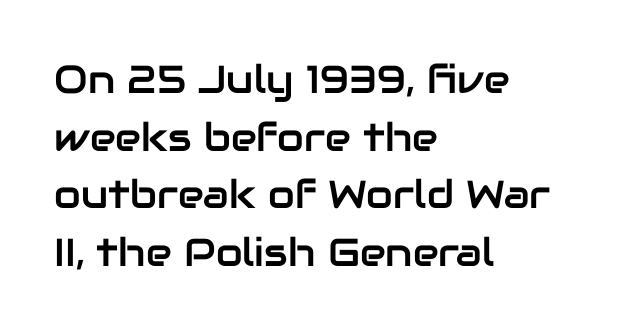
Glyph-to-glyph distance matches everyday printed text. Upright lettering throughout. Vertically, the passage feels balanced, rows spaced as you'd expect. Quick note: underline off. These lines are rendered in a variable-pitch font.
